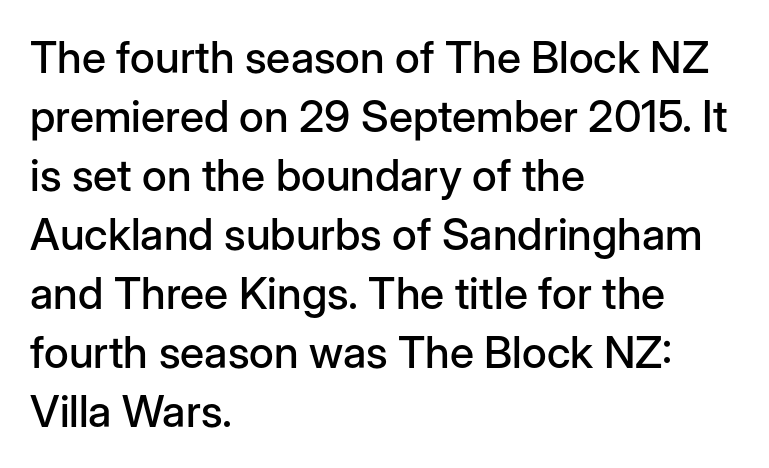
This sample uses a sans-serif face. Words float on clear page, feet unadorned. Nothing unusual about the tracking: characters are spaced as the font intends. The axis of the letterforms is exactly vertical. The rendering uses a moderate line-height, typical for paragraphs.
